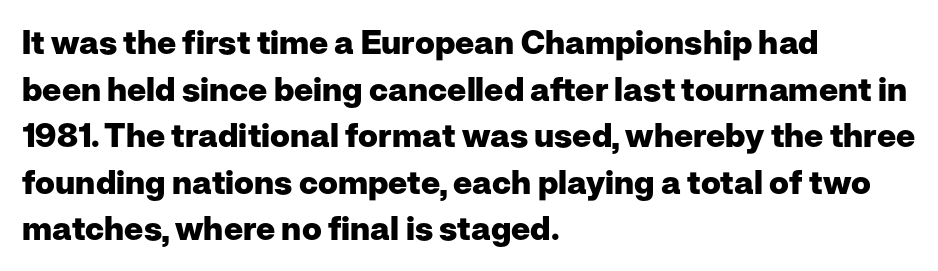
Q: Is the text bold? A: Yes.
Q: Is the text italic (slanted)? A: No, it is upright.
Q: Is the typeface a serif or a sans-serif typeface? A: Sans-serif.
Q: Is the text underlined? A: No.
Q: How is the paragraph aligned? A: Left-aligned.
Q: Is the spacing between letters normal or unusually wide? A: Normal.
Q: Is the spacing between lines tight, normal or loose? A: Normal.
Q: Width (condensed, normal, or wide)? A: Normal.
Q: Stroke contrast? A: Low.
Q: x-height? A: Medium.
Q: Monospaced? A: No.
